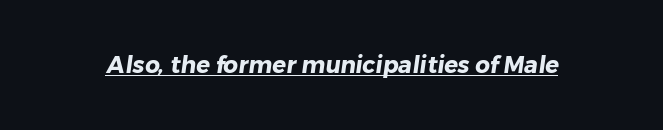
In designer terms, the underline attribute is active on this setting. Observe the ordinary spacing: letters are neighbours, not strangers. Weight: bold.
